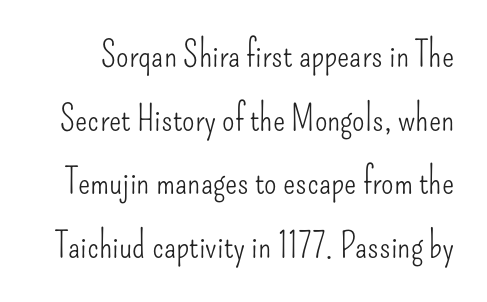
The image shows 36 px light, condensed sans-serif type, upright; set line spacing 1.77x, normal letter spacing, not underlined; low stroke contrast and a small x-height.
